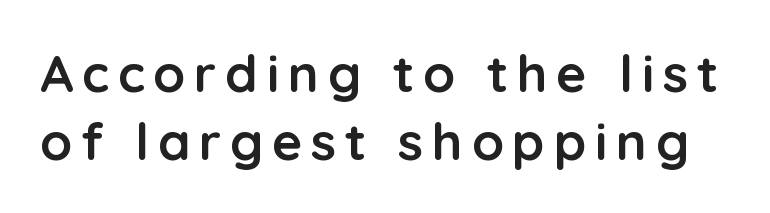
Q: Is the text bold? A: Yes.
Q: Is the text italic (slanted)? A: No, it is upright.
Q: Is the typeface a serif or a sans-serif typeface? A: Sans-serif.
Q: Is the text underlined? A: No.
Q: Is the spacing between lines tight, normal or loose? A: Normal.
Q: Width (condensed, normal, or wide)? A: Normal.
Q: Stroke contrast? A: Low.
Q: x-height? A: Medium.
Q: Monospaced? A: No.
